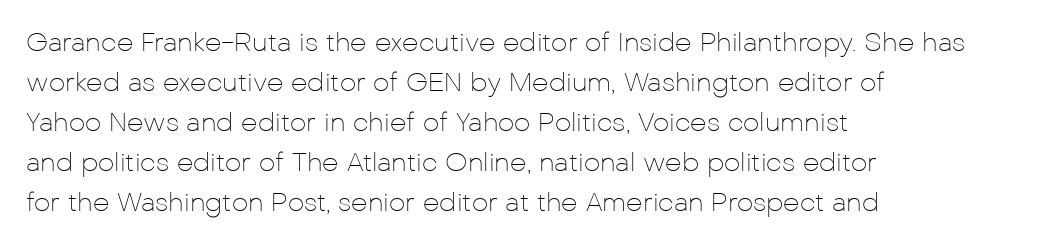
Descender tails drop into unmarked territory. Stroke mass is kept to a normal reading level or below. Default kerning and tracking; the words read as compact shapes. Teacher's note: observe the even left margin — that is flush-left alignment.
